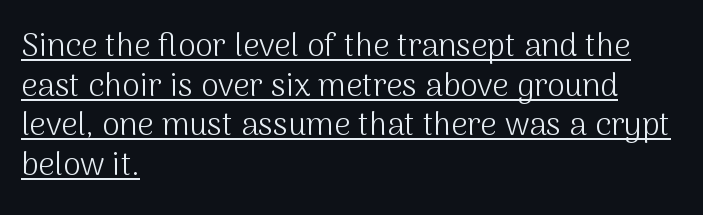
{"serif": "no", "italic": "no", "bold": "no", "weight": "light", "width": "normal", "stroke_contrast": "medium", "x_height": "medium", "monospaced": "no", "underline": "yes", "align": "left", "line_spacing_ratio": 1.24, "letter_spacing": "normal", "letter_spacing_em": 0.0, "glyph_px": 32}
